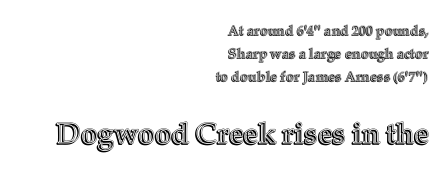
The image shows 29 px text type, upright; set right-aligned, normal line spacing (1.63x), normal letter spacing, not underlined; the second (bottom) block is 2.07x larger; a medium x-height.
